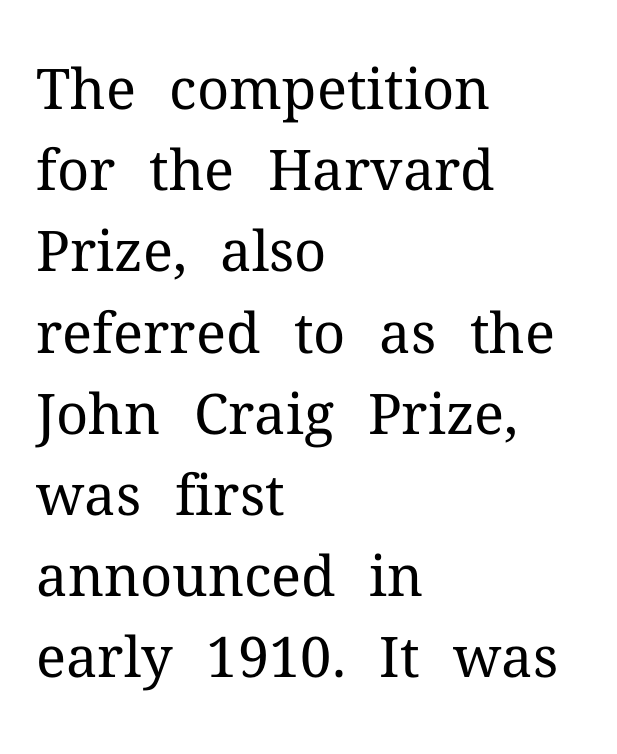
{"serif": "yes", "italic": "no", "bold": "no", "weight": "regular", "width": "normal", "stroke_contrast": "medium", "x_height": "medium", "monospaced": "no", "underline": "no", "align": "left", "line_spacing": "normal", "line_spacing_ratio": 1.45, "letter_spacing": "normal", "letter_spacing_em": 0.0, "glyph_px": 56}
